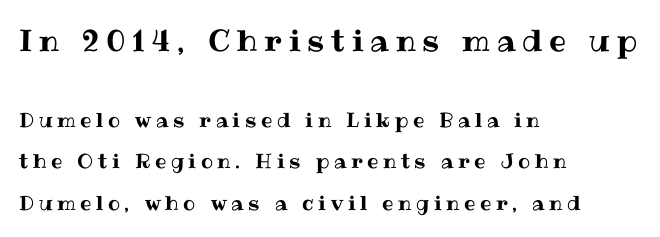
Q: Is the text italic (slanted)? A: No, it is upright.
Q: Is the text underlined? A: No.
Q: How is the paragraph aligned? A: Left-aligned.
Q: Is the spacing between letters normal or unusually wide? A: Unusually wide.
Q: Is the spacing between lines tight, normal or loose? A: Loose.
Q: Which block of text is set in a larger size, the first (top) or the second (bottom)? A: The first (top) one.
Q: Width (condensed, normal, or wide)? A: Normal.
Q: Stroke contrast? A: Medium.
Q: x-height? A: Medium.
Q: Monospaced? A: No.
